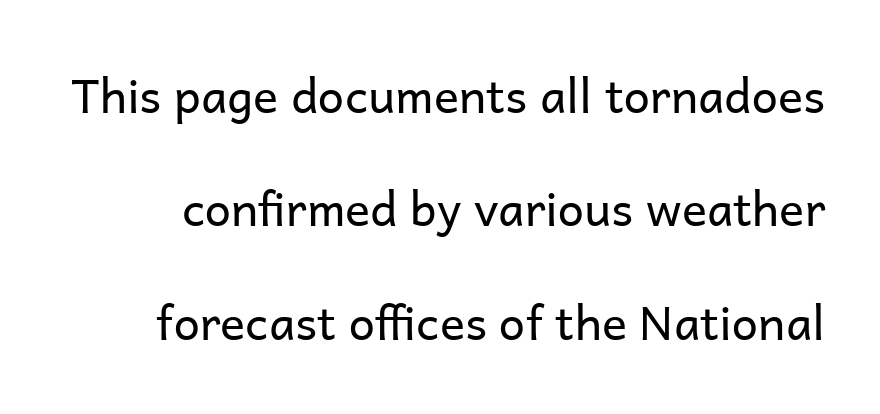
Q: Is the text bold? A: No.
Q: Is the text italic (slanted)? A: No, it is upright.
Q: Is the typeface a serif or a sans-serif typeface? A: Sans-serif.
Q: Is the text underlined? A: No.
Q: Is the spacing between letters normal or unusually wide? A: Normal.
Q: Is the spacing between lines tight, normal or loose? A: Loose.
Q: Width (condensed, normal, or wide)? A: Normal.
Q: Stroke contrast? A: Low.
Q: x-height? A: Medium.
Q: Monospaced? A: No.
